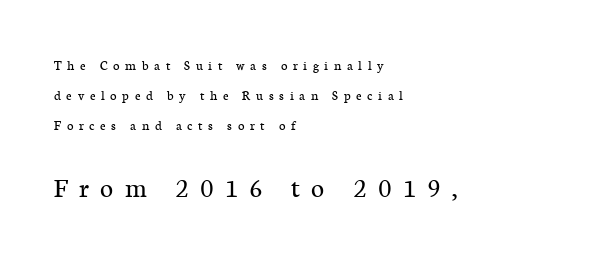
The image shows 28 px regular-weight serif type, upright; set left-aligned, loose line spacing (2.14x), unusually wide letter spacing (+0.4 em), not underlined; the second (bottom) block is 2.0x larger; low stroke contrast and a medium x-height.
